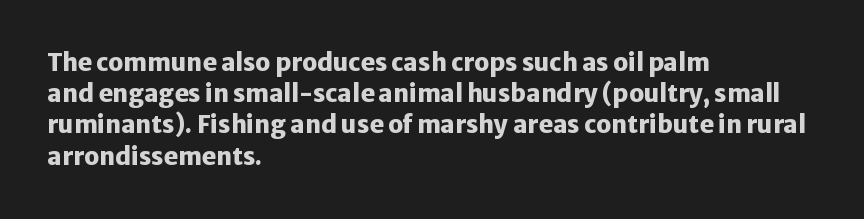
{"italic": "no", "bold": "yes", "underline": "no", "align": "left", "line_spacing": "normal", "line_spacing_ratio": 1.3, "letter_spacing": "normal", "letter_spacing_em": 0.0, "glyph_px": 24}
